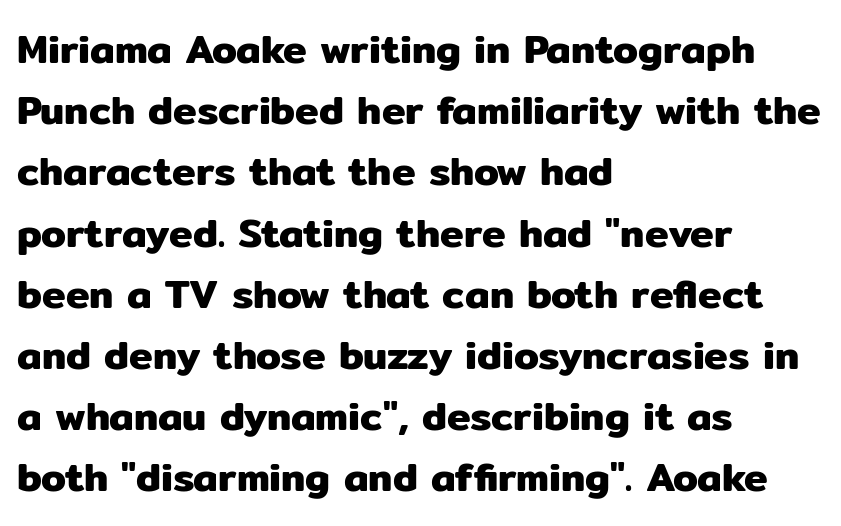
The image shows 40 px sans-serif type, upright; set left-aligned, normal line spacing (1.53x), normal letter spacing, not underlined; low stroke contrast and a medium x-height.
